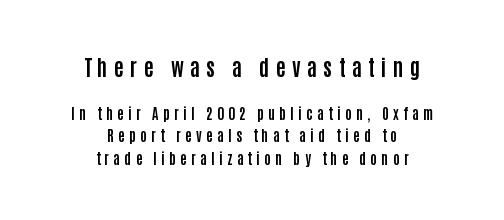
The image shows 21 px bold type, upright; set centered, normal line spacing (1.62x), unusually wide letter spacing (+0.31 em), not underlined; the first (top) block is 1.5x larger.
